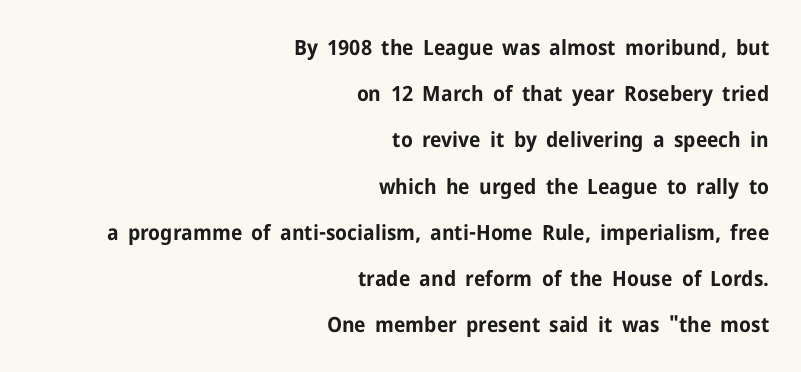
Q: Is the text bold? A: Yes.
Q: Is the text italic (slanted)? A: No, it is upright.
Q: Is the text underlined? A: No.
Q: How is the paragraph aligned? A: Right-aligned.
Q: Is the spacing between letters normal or unusually wide? A: Normal.
Q: Is the spacing between lines tight, normal or loose? A: Loose.
